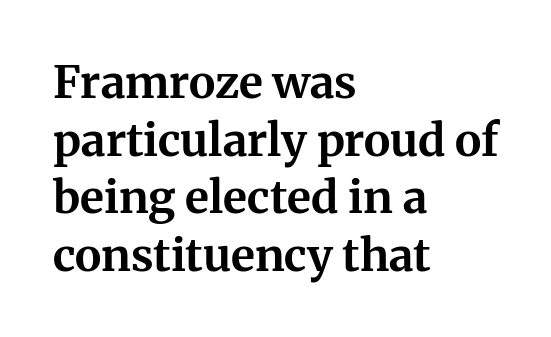
The image shows 45 px bold serif type, upright; set left-aligned, normal line spacing (1.28x), normal letter spacing, not underlined; medium stroke contrast and a medium x-height.
